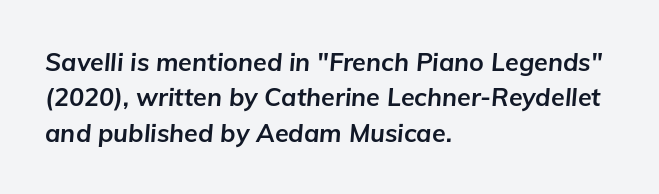
Q: Is the text bold? A: Yes.
Q: Is the text italic (slanted)? A: Yes, it leans right by about 5 degrees.
Q: Is the text underlined? A: No.
Q: How is the paragraph aligned? A: Left-aligned.
Q: Is the spacing between letters normal or unusually wide? A: Normal.
Q: Is the spacing between lines tight, normal or loose? A: Normal.
